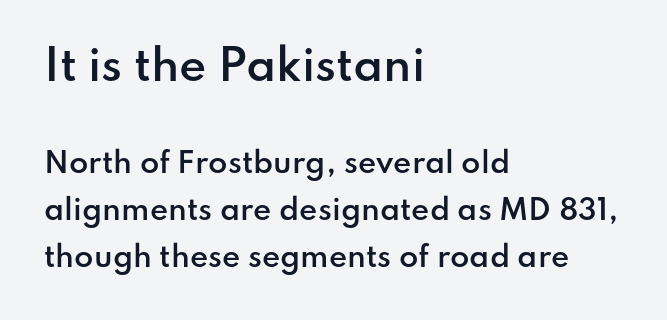
{"serif": "no", "italic": "no", "bold": "semi", "weight": "semibold", "width": "normal", "stroke_contrast": "low", "x_height": "small", "monospaced": "no", "underline": "no", "align": "left", "line_spacing": "normal", "line_spacing_ratio": 1.68, "letter_spacing": "normal", "letter_spacing_em": 0.0, "larger_block": "first", "size_ratio": 1.5, "glyph_px": 42}
